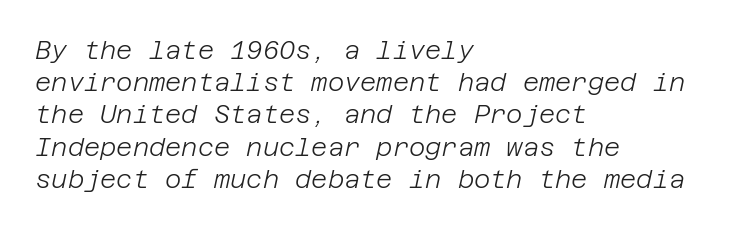
The whole block is typeset with a tilt. Has an underline been added? It has not. Leftover space on each line is placed entirely after the last word. The gaps between neighbouring characters are ordinary and unremarkable. Compared with typical paragraphs, the rows here are spaced about the same. No letter is thick-stroked: the sample isn't bold.
